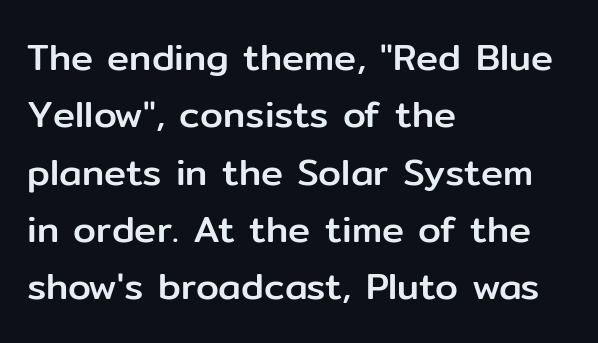
Check where the strokes stop: nothing finishes them off — pure sans. Whoever set this chose a conventional vertical rhythm. Ordinary non-slanted type is in use. Underlining? Definitely not there. Line starts are locked; line ends wander. These lines are rendered in a variable-pitch font.
